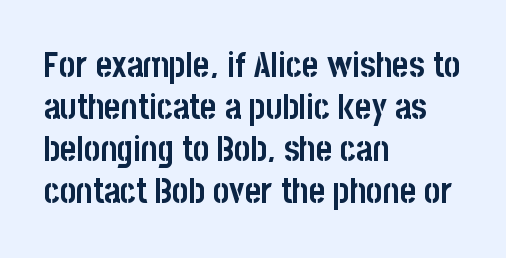
{"serif": "no", "italic": "no", "bold": "yes", "weight": "semibold", "width": "condensed", "stroke_contrast": "low", "x_height": "large", "monospaced": "no", "underline": "no", "align": "left", "line_spacing_ratio": 1.2, "letter_spacing": "normal", "letter_spacing_em": 0.0, "glyph_px": 35}
